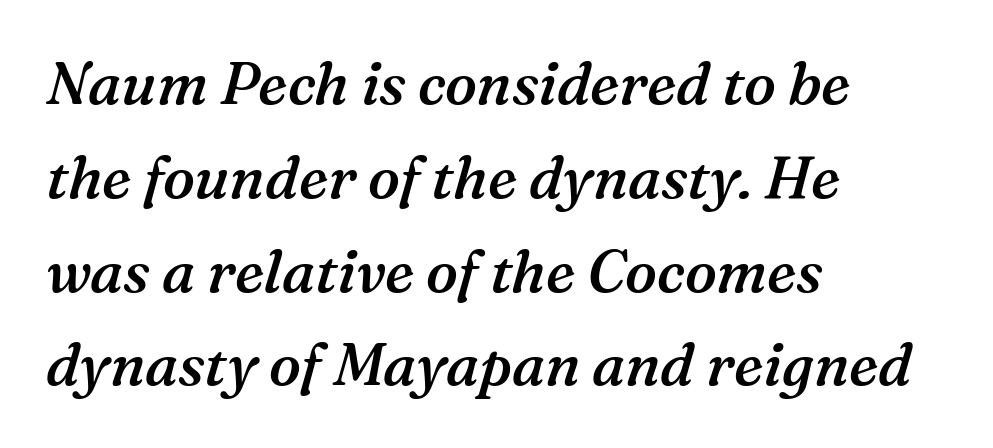
{"serif": "yes", "italic": "yes", "lean": "right", "slant_degrees": 16, "bold": "semi", "weight": "semibold", "width": "normal", "stroke_contrast": "medium", "x_height": "medium", "monospaced": "no", "underline": "no", "align": "left", "line_spacing": "normal", "line_spacing_ratio": 1.59, "letter_spacing": "normal", "letter_spacing_em": 0.0, "glyph_px": 59}
